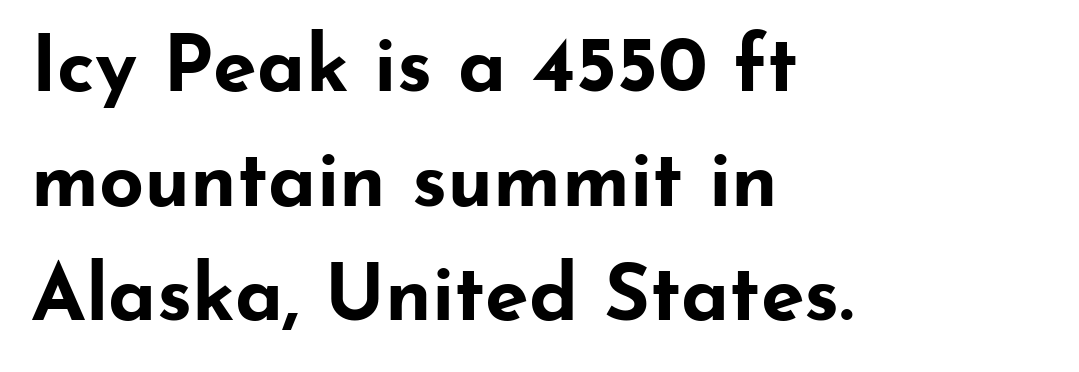
Q: Is the text bold? A: Yes.
Q: Is the text italic (slanted)? A: No, it is upright.
Q: Is the typeface a serif or a sans-serif typeface? A: Sans-serif.
Q: Is the text underlined? A: No.
Q: How is the paragraph aligned? A: Left-aligned.
Q: Is the spacing between letters normal or unusually wide? A: Normal.
Q: Is the spacing between lines tight, normal or loose? A: Normal.
Q: Width (condensed, normal, or wide)? A: Wide.
Q: Stroke contrast? A: Low.
Q: x-height? A: Small.
Q: Monospaced? A: No.
